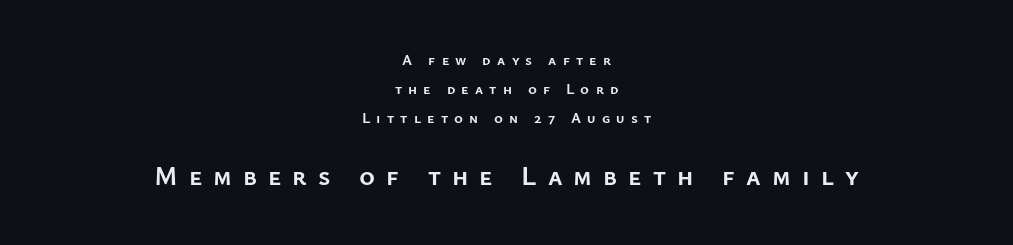
Ordinary non-slanted type is in use. Line starts and ends both wander, symmetrically. Weight: bold. Any mark beneath the type? The region is blank. Is the letter spacing exaggerated? Yes — the characters are pushed far apart.
